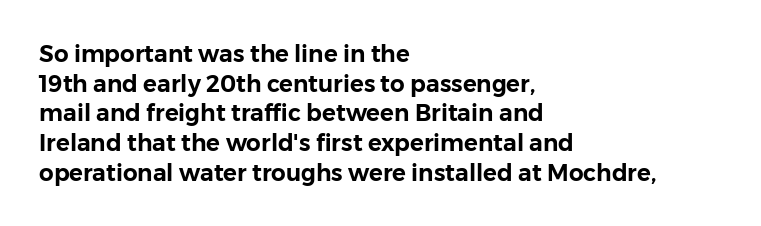
{"italic": "no", "underline": "no", "align": "left", "line_spacing": "normal", "line_spacing_ratio": 1.29, "letter_spacing": "normal", "letter_spacing_em": 0.0, "glyph_px": 23}
